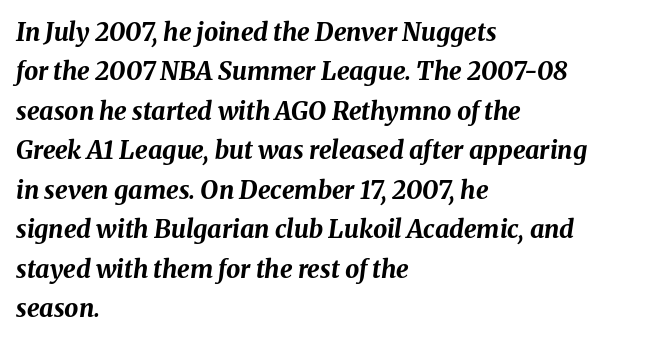
{"italic": "yes", "lean": "right", "slant_degrees": 8, "bold": "yes", "underline": "no", "align": "left", "line_spacing": "normal", "line_spacing_ratio": 1.58, "letter_spacing": "normal", "letter_spacing_em": 0.0, "glyph_px": 25}
